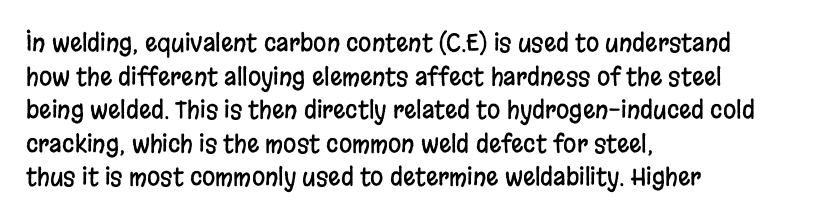
The image shows 24 px text type, upright; set left-aligned, normal line spacing (1.4x), normal letter spacing, not underlined.
